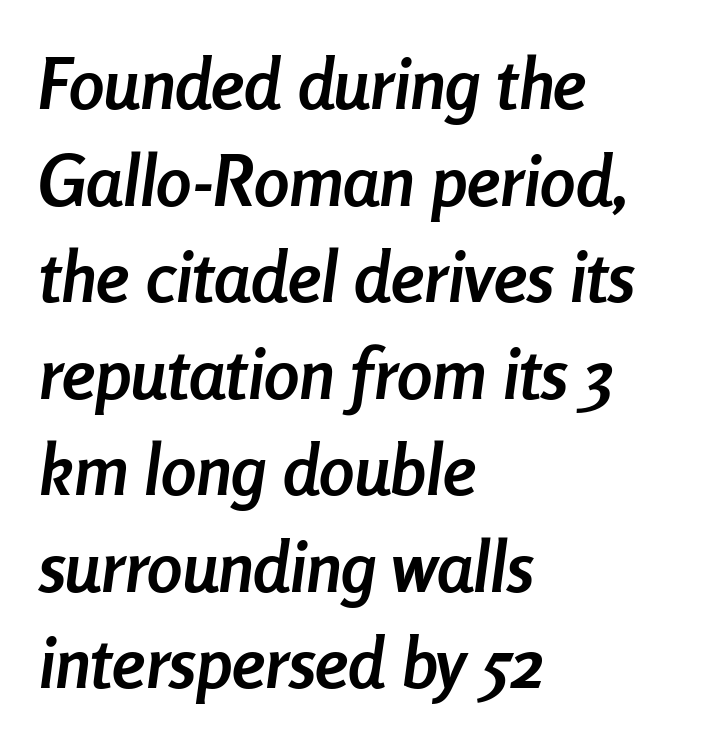
The image shows 71 px semibold, condensed type, italic (leaning right); set left-aligned, normal line spacing (1.36x), normal letter spacing, not underlined; low stroke contrast and a medium x-height.
